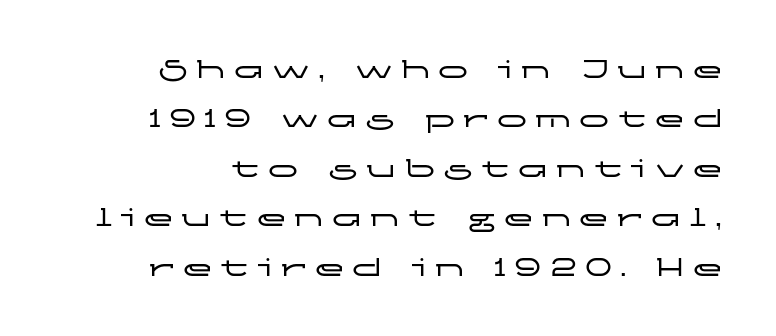
Q: Is the text italic (slanted)? A: No, it is upright.
Q: Is the typeface a serif or a sans-serif typeface? A: Sans-serif.
Q: Is the text underlined? A: No.
Q: How is the paragraph aligned? A: Right-aligned.
Q: Is the spacing between letters normal or unusually wide? A: Unusually wide.
Q: Is the spacing between lines tight, normal or loose? A: Normal.
Q: Width (condensed, normal, or wide)? A: Wide.
Q: Stroke contrast? A: Low.
Q: x-height? A: Medium.
Q: Monospaced? A: No.
